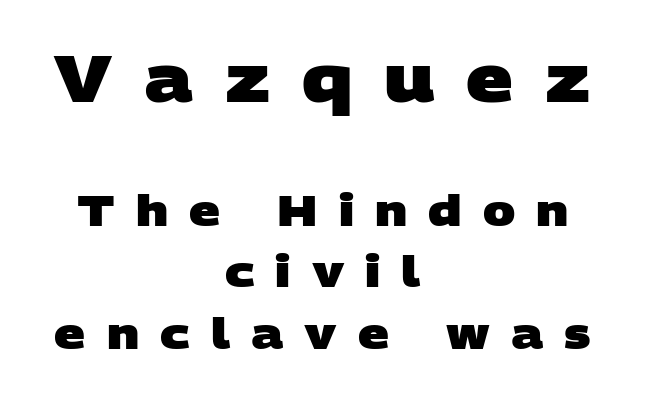
{"serif": "no", "bold": "yes", "weight": "heavy", "width": "wide", "stroke_contrast": "low", "x_height": "large", "monospaced": "no", "underline": "no", "align": "center", "line_spacing": "normal", "line_spacing_ratio": 1.43, "letter_spacing": "wide", "letter_spacing_em": 0.49, "larger_block": "first", "size_ratio": 1.51, "glyph_px": 65}
